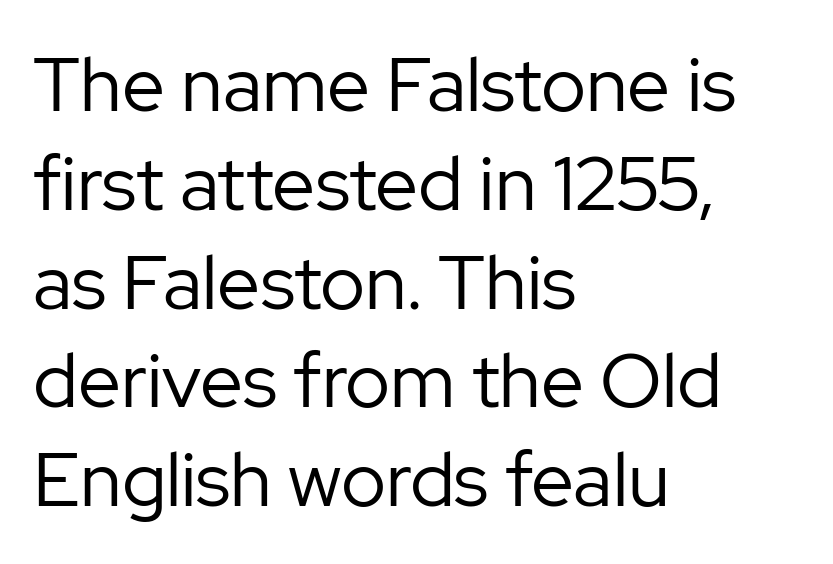
{"serif": "no", "italic": "no", "bold": "no", "weight": "regular", "width": "normal", "stroke_contrast": "low", "x_height": "medium", "monospaced": "no", "underline": "no", "align": "left", "line_spacing": "normal", "line_spacing_ratio": 1.3, "letter_spacing": "normal", "letter_spacing_em": 0.0, "glyph_px": 76}
